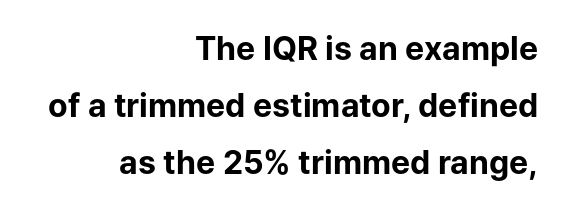
Q: Is the text bold? A: Yes.
Q: Is the text italic (slanted)? A: No, it is upright.
Q: Is the typeface a serif or a sans-serif typeface? A: Sans-serif.
Q: Is the text underlined? A: No.
Q: How is the paragraph aligned? A: Right-aligned.
Q: Is the spacing between letters normal or unusually wide? A: Normal.
Q: Width (condensed, normal, or wide)? A: Normal.
Q: Stroke contrast? A: Low.
Q: x-height? A: Medium.
Q: Monospaced? A: No.
